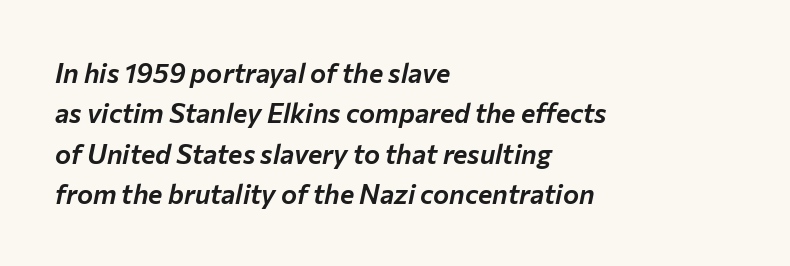
{"italic": "yes", "lean": "right", "slant_degrees": 12, "underline": "no", "align": "left", "line_spacing": "normal", "line_spacing_ratio": 1.5, "letter_spacing": "normal", "letter_spacing_em": 0.0, "glyph_px": 27}
